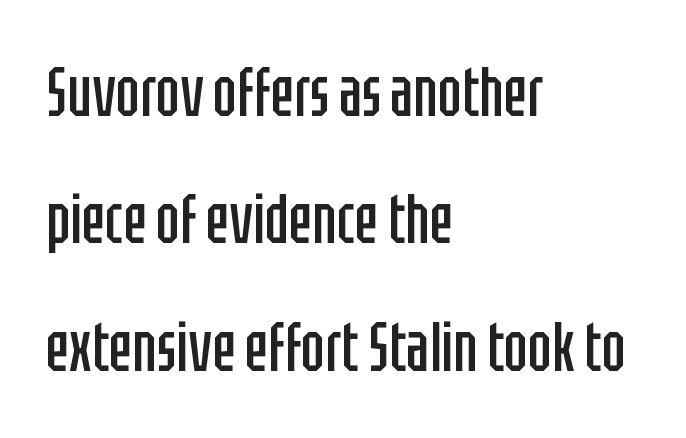
Q: Is the text bold? A: No.
Q: Is the text italic (slanted)? A: No, it is upright.
Q: Is the typeface a serif or a sans-serif typeface? A: Sans-serif.
Q: Is the text underlined? A: No.
Q: How is the paragraph aligned? A: Left-aligned.
Q: Is the spacing between letters normal or unusually wide? A: Normal.
Q: Width (condensed, normal, or wide)? A: Condensed.
Q: Stroke contrast? A: Low.
Q: x-height? A: Large.
Q: Monospaced? A: No.
